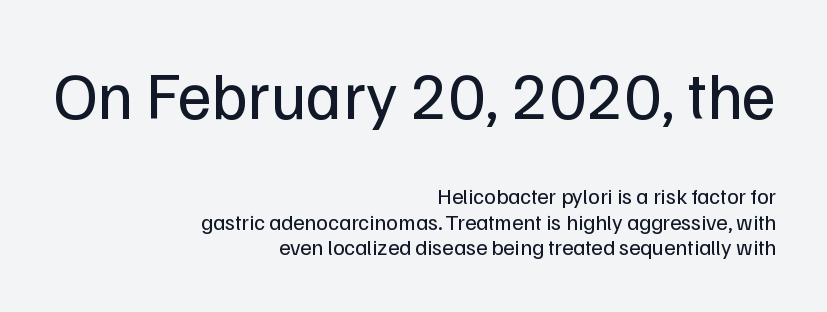
Upright lettering throughout. The passage shown has conventional tracking throughout. Honestly, there is no underline to notice here at all. The paragraph has a hard right edge and a soft left edge.
